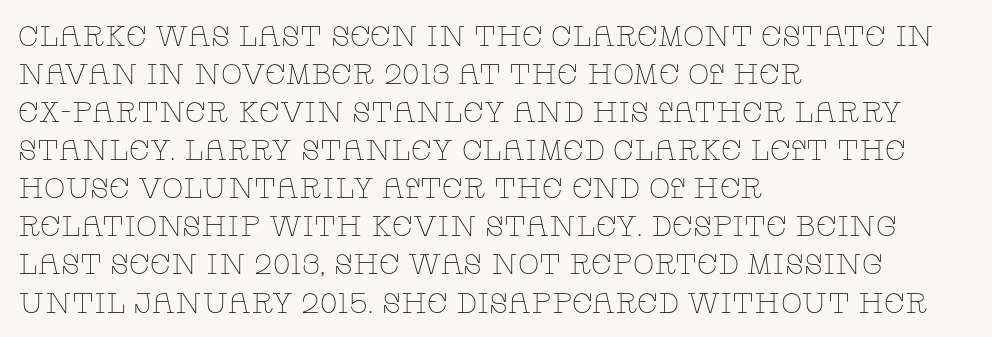
{"serif": "yes", "italic": "no", "bold": "no", "weight": "thin", "width": "wide", "stroke_contrast": "low", "x_height": "large", "monospaced": "no", "underline": "no", "align": "left", "line_spacing": "normal", "line_spacing_ratio": 1.36, "letter_spacing": "normal", "letter_spacing_em": 0.0, "glyph_px": 28}
